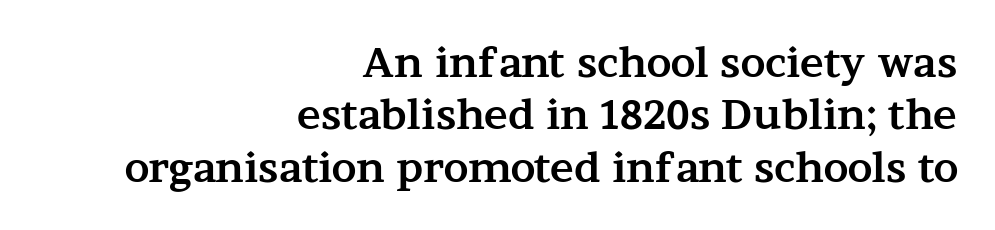
The image shows 40 px bold, wide serif type, upright; set right-aligned, normal line spacing (1.31x), normal letter spacing, not underlined; medium stroke contrast and a medium x-height.
